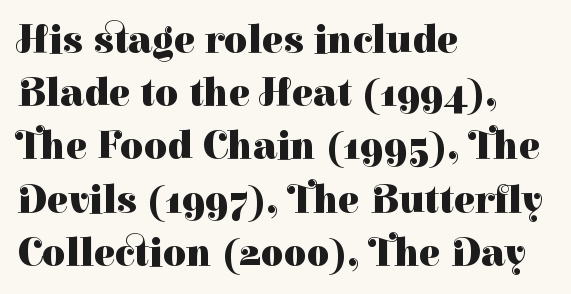
The text was rendered using a seriffed face with decorative stroke endings. Visually the block forms a straight wall on the left and a jagged coastline on the right. Baseline-to-baseline distance is the conventional proportion of letter height. The zone under the glyphs is completely vacant.
